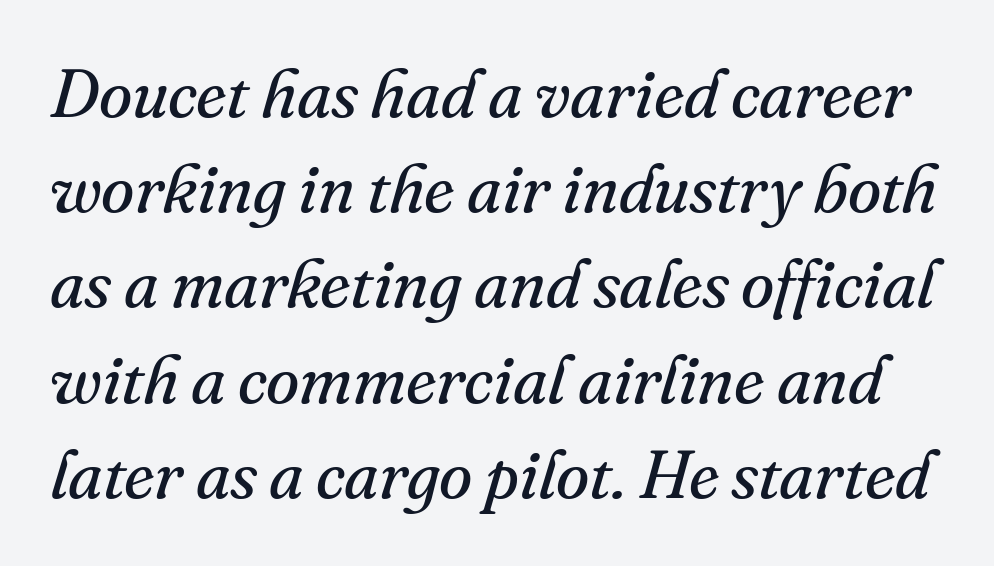
The image shows 68 px regular-weight serif type, italic (leaning right); set normal line spacing (1.4x), normal letter spacing, not underlined; medium stroke contrast and a small x-height.
